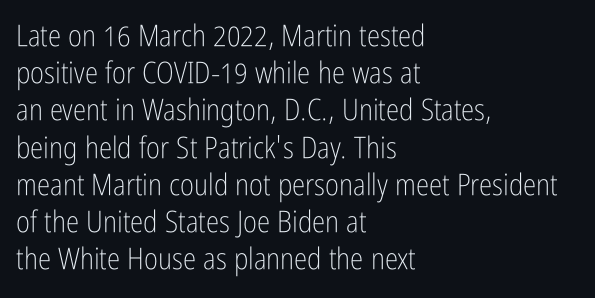
The image shows 30 px light, condensed sans-serif type, upright; set left-aligned, line spacing 1.24x, normal letter spacing, not underlined; low stroke contrast and a medium x-height.
